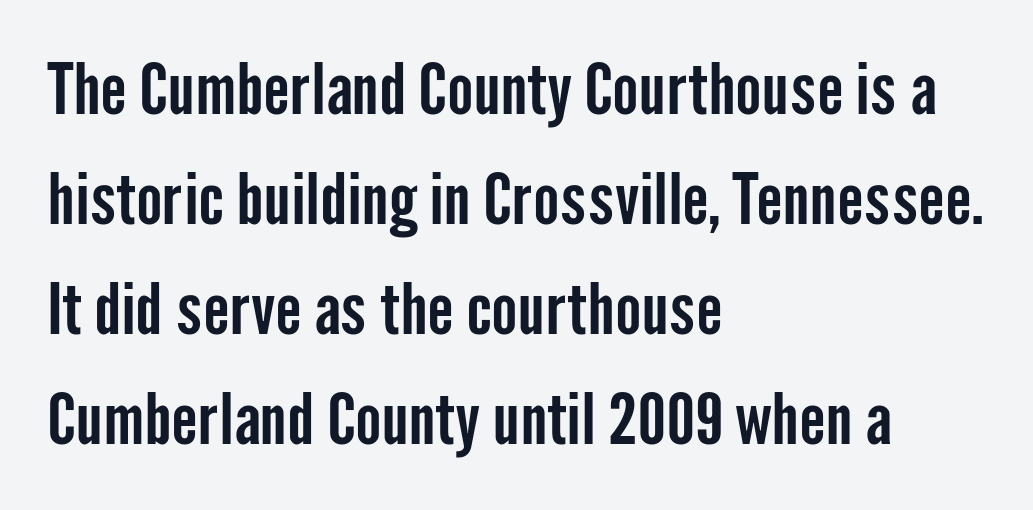
Q: Is the text italic (slanted)? A: No, it is upright.
Q: Is the typeface a serif or a sans-serif typeface? A: Sans-serif.
Q: Is the text underlined? A: No.
Q: How is the paragraph aligned? A: Left-aligned.
Q: Is the spacing between letters normal or unusually wide? A: Normal.
Q: Is the spacing between lines tight, normal or loose? A: Normal.
Q: Width (condensed, normal, or wide)? A: Condensed.
Q: Stroke contrast? A: Low.
Q: x-height? A: Medium.
Q: Monospaced? A: No.
